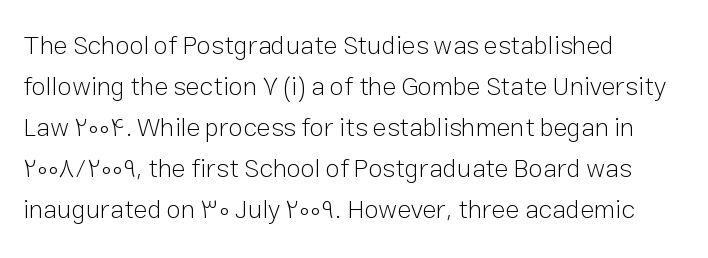
Q: Is the text bold? A: No.
Q: Is the text italic (slanted)? A: No, it is upright.
Q: Is the text underlined? A: No.
Q: How is the paragraph aligned? A: Left-aligned.
Q: Is the spacing between letters normal or unusually wide? A: Normal.
Q: Is the spacing between lines tight, normal or loose? A: Normal.
